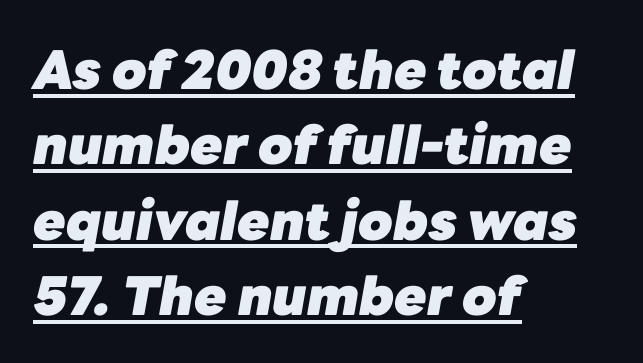
The image shows 53 px heavy type, italic (leaning right); set left-aligned, normal line spacing (1.42x), normal letter spacing, underlined; low stroke contrast and a medium x-height.
